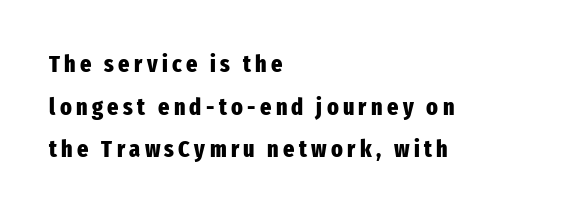
All the whitespace from short lines collects on the right. Only glyphs here, with clear space below each row. A full-strength bold gives these letters their thick strokes. This sample uses an upright cut, with every glyph sitting square on the baseline.
